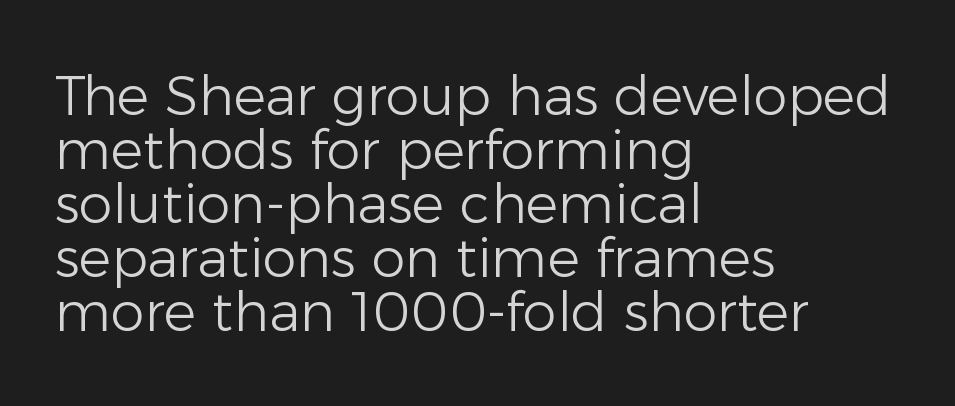
Compared with typical body copy, the letter spacing here is the same. Italic: no, the glyphs are upright roman. Compared with a centered layout, this one pins lines to the left instead. This sample trades vertical openness for compactness between lines. The rendering uses natural spacing where letterforms have individual widths.
